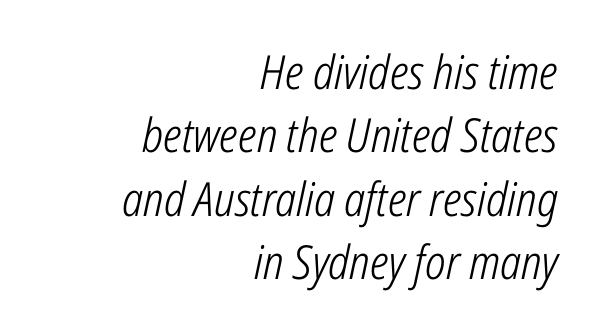
The image shows 47 px light, condensed type, italic (leaning right); set right-aligned, normal line spacing (1.35x), normal letter spacing, not underlined; low stroke contrast and a medium x-height.
